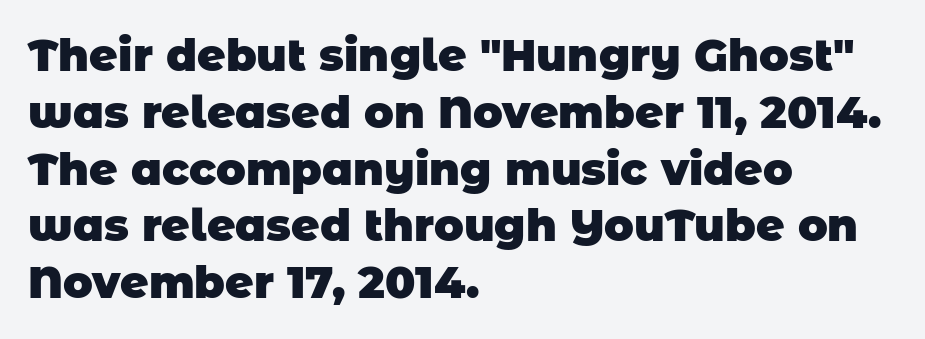
Q: Is the text bold? A: Yes.
Q: Is the typeface a serif or a sans-serif typeface? A: Sans-serif.
Q: Is the text underlined? A: No.
Q: How is the paragraph aligned? A: Left-aligned.
Q: Is the spacing between letters normal or unusually wide? A: Normal.
Q: Is the spacing between lines tight, normal or loose? A: Normal.
Q: Width (condensed, normal, or wide)? A: Normal.
Q: Stroke contrast? A: Low.
Q: x-height? A: Large.
Q: Monospaced? A: No.
